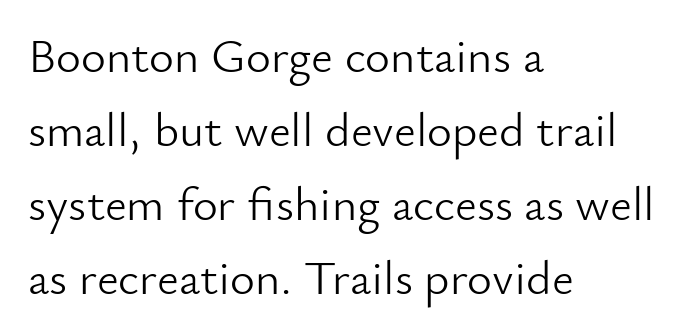
The image shows 48 px light sans-serif type, upright; set left-aligned, normal line spacing (1.54x), normal letter spacing, not underlined; low stroke contrast and a small x-height.
